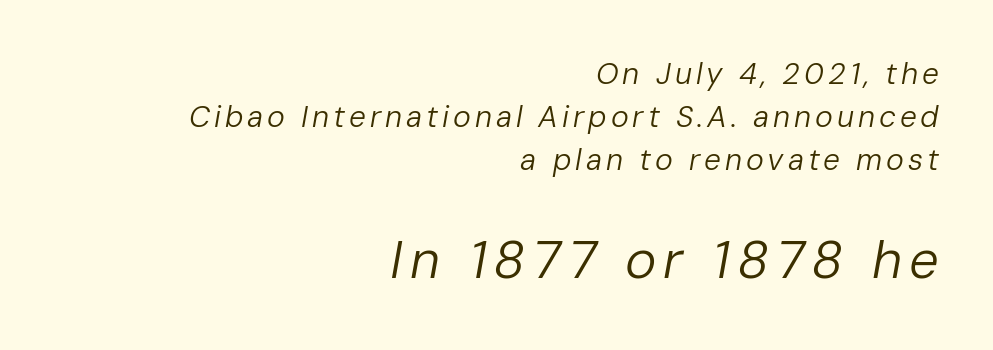
Q: Is the text bold? A: No.
Q: Is the text italic (slanted)? A: Yes, it leans right by about 10 degrees.
Q: Is the text underlined? A: No.
Q: How is the paragraph aligned? A: Right-aligned.
Q: Is the spacing between lines tight, normal or loose? A: Normal.
Q: Which block of text is set in a larger size, the first (top) or the second (bottom)? A: The second (bottom) one.
Q: Width (condensed, normal, or wide)? A: Normal.
Q: Stroke contrast? A: Low.
Q: x-height? A: Medium.
Q: Monospaced? A: No.
